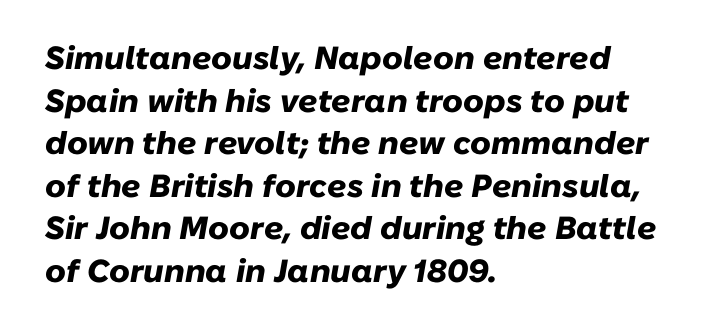
{"italic": "yes", "lean": "right", "slant_degrees": 10, "bold": "yes", "weight": "heavy", "width": "normal", "stroke_contrast": "low", "x_height": "medium", "monospaced": "no", "underline": "no", "align": "left", "line_spacing": "normal", "line_spacing_ratio": 1.33, "letter_spacing": "normal", "letter_spacing_em": 0.0, "glyph_px": 32}
